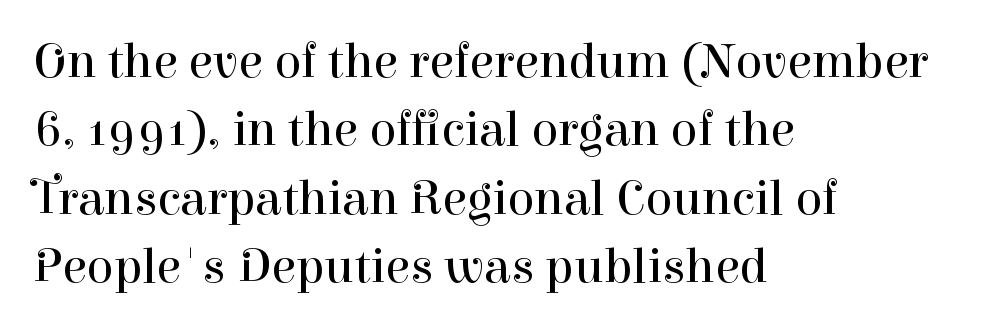
The image shows 50 px regular-weight serif type, upright; set left-aligned, normal line spacing (1.37x), normal letter spacing, not underlined; high stroke contrast and a medium x-height.
